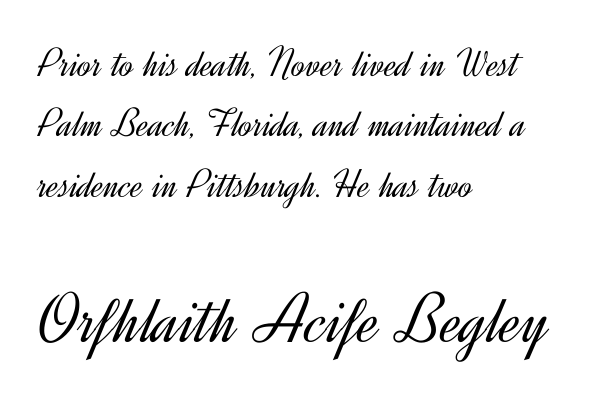
{"serif": "no", "bold": "no", "weight": "light", "width": "normal", "x_height": "small", "monospaced": "no", "underline": "no", "align": "left", "line_spacing": "normal", "line_spacing_ratio": 1.47, "letter_spacing": "normal", "letter_spacing_em": 0.0, "larger_block": "second", "size_ratio": 1.76, "glyph_px": 72}
